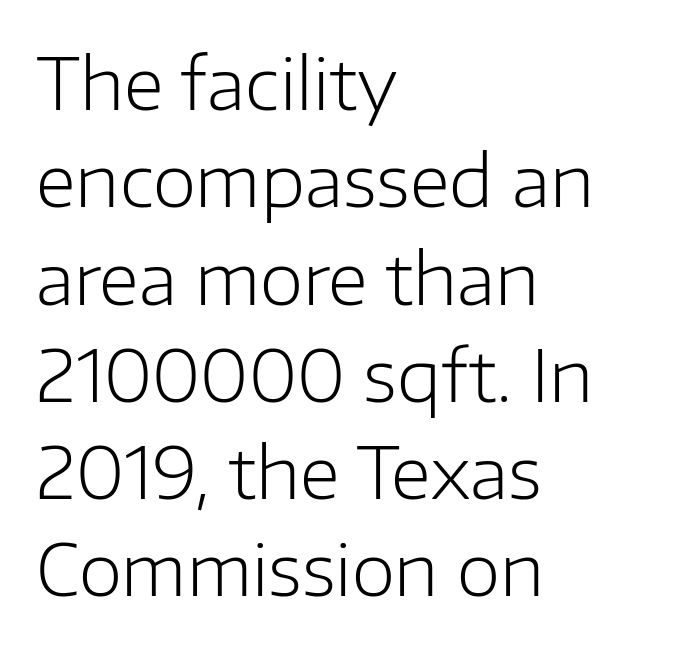
The image shows 71 px light sans-serif type, upright; set left-aligned, normal line spacing (1.37x), normal letter spacing, not underlined; low stroke contrast and a medium x-height.
